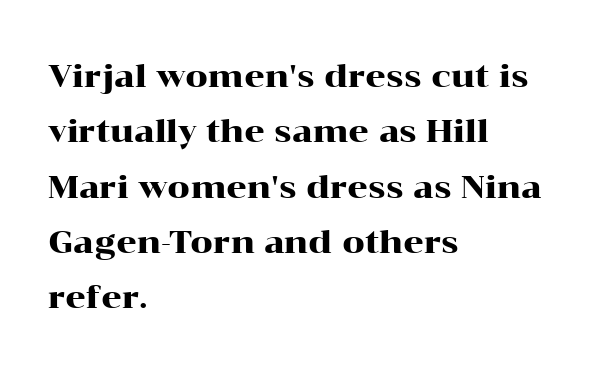
{"serif": "yes", "italic": "no", "width": "wide", "stroke_contrast": "high", "x_height": "medium", "monospaced": "no", "underline": "no", "align": "left", "line_spacing_ratio": 1.73, "letter_spacing": "normal", "letter_spacing_em": 0.0, "glyph_px": 32}
